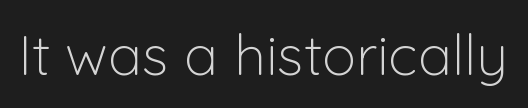
The image shows 57 px light sans-serif type, upright; set normal letter spacing, not underlined; low stroke contrast and a medium x-height.
